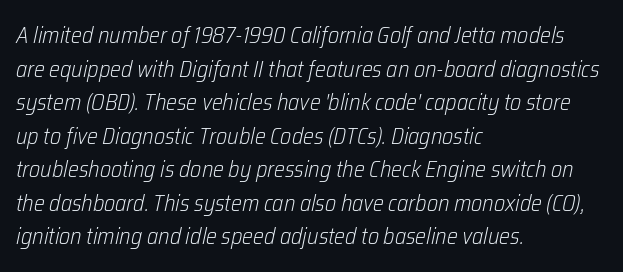
The image shows 23 px text type, italic (leaning right); set left-aligned, normal line spacing (1.46x), normal letter spacing, not underlined.
